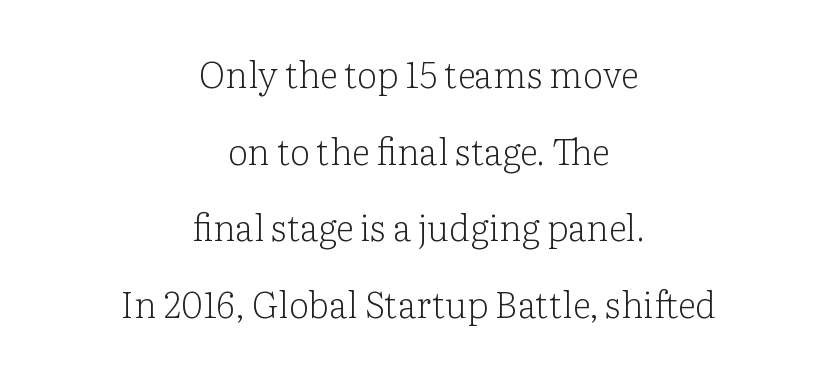
This sample uses a serif face. Every stem runs plumb, perpendicular to the baseline. On a weight scale, this lands at 450 or below. The zone under the glyphs is completely vacant. Line starts and ends both wander, symmetrically. The letters advance in unequal steps, a hallmark of proportional type.
